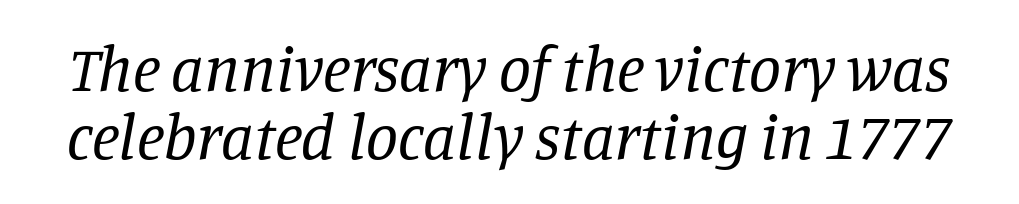
Stems here are at most as thick as an everyday book face. The face used here is seriffed, in the tradition of book romans. Observe the ordinary spacing: letters are neighbours, not strangers. Descenders hang freely into open space.
